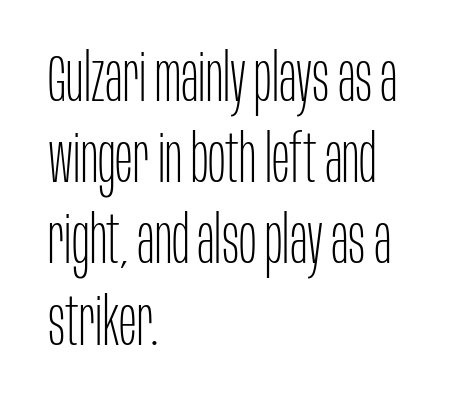
This sample is left-justified, so line endings fall wherever the words run out. The type sits square on the baseline with zero lean. You can tell from the bare stems that sans-serif type was used. Descender tails drop into unmarked territory. Letters have the restrained weight of plain body copy at most. Honestly, the letter spacing is just normal — you wouldn't notice it.
